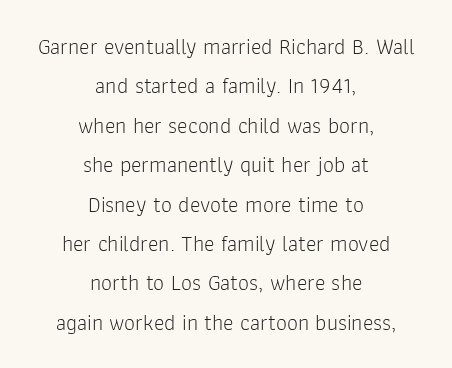
Nothing unusual about the tracking: characters are spaced as the font intends. The font is comparable to plain body text, perhaps lighter. Casual observation: everything's sitting right in the middle. This rendering features lettering with no underline. Unlike italic type, these characters show no tilt at all.
